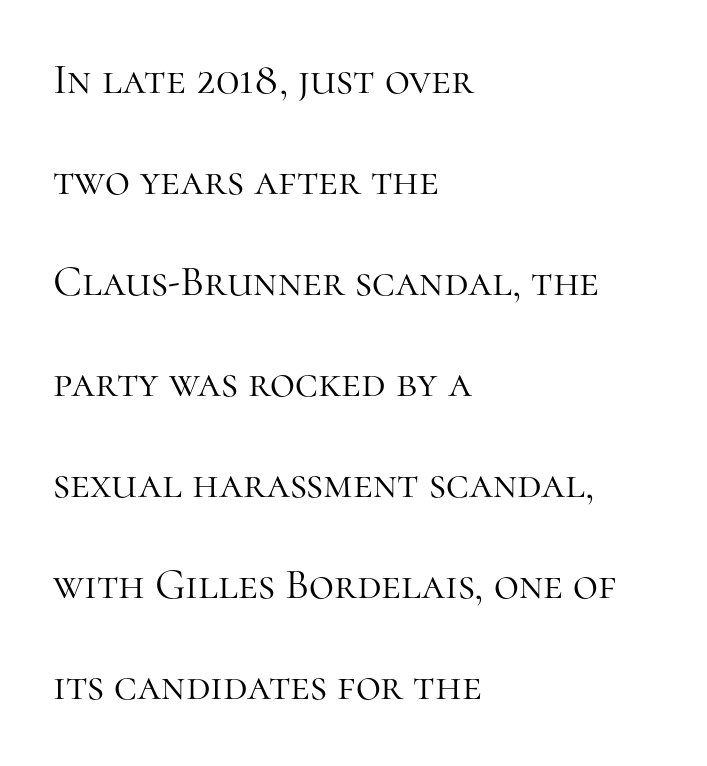
The paragraph shown leans on its left margin. Counters stay open thanks to moderate or lighter strokes. The rendering uses natural spacing where letterforms have individual widths. Nobody touched the tracking dial on this one.
